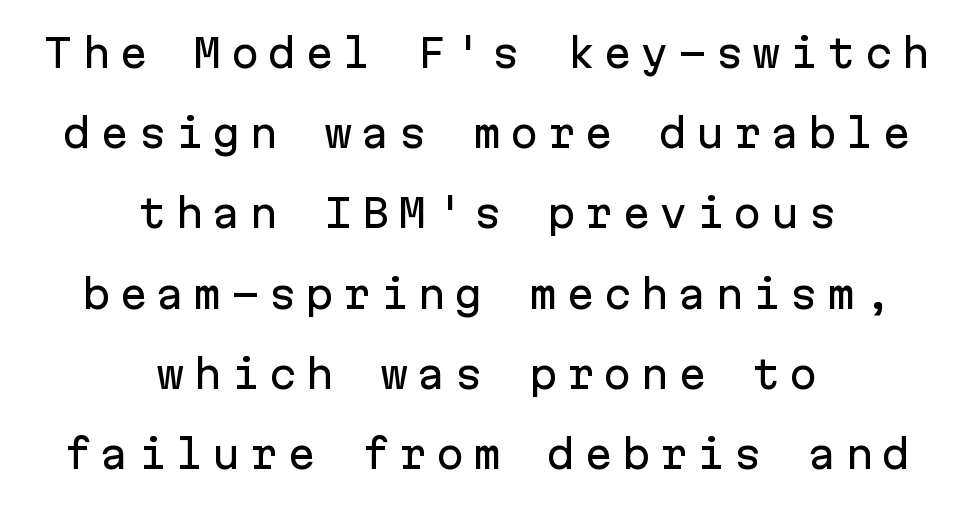
The image shows 38 px sans-serif type, upright, monospaced; set centered, loose line spacing (2.11x), unusually wide letter spacing (+0.23 em), not underlined; low stroke contrast and a medium x-height.
